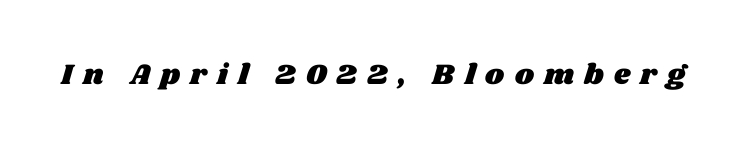
{"width": "wide", "stroke_contrast": "medium", "x_height": "large", "monospaced": "no", "underline": "no", "letter_spacing": "wide", "letter_spacing_em": 0.35, "glyph_px": 29}
